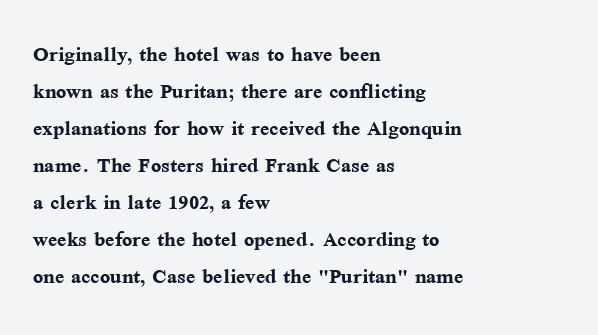
Every character sits straight up, as roman type does. Words appear dense and cohesive because spacing is normal. On the weight axis this lands at bold, roughly 700. In terms of leading, this rendering sits right in the middle.
